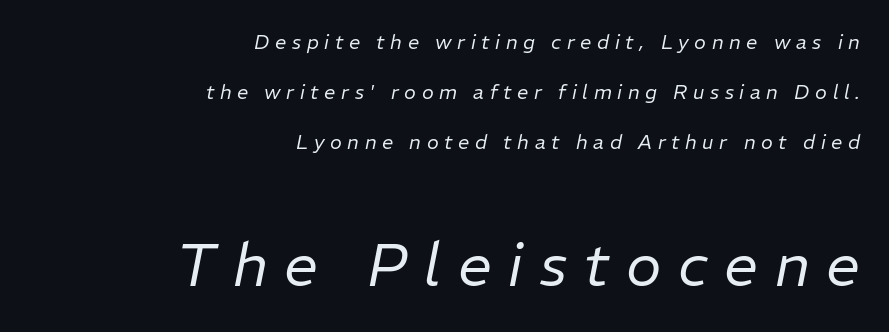
{"italic": "yes", "lean": "right", "slant_degrees": 11, "bold": "no", "weight": "regular", "width": "normal", "stroke_contrast": "low", "x_height": "medium", "monospaced": "no", "underline": "no", "align": "right", "line_spacing": "loose", "line_spacing_ratio": 2.5, "letter_spacing": "wide", "letter_spacing_em": 0.28, "larger_block": "second", "size_ratio": 3.0, "glyph_px": 60}
